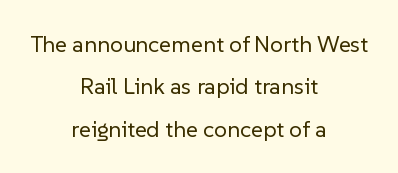
Ink coverage per letter is moderate at most. The rendering positions every line midway between the sides. The space beneath each line is pristine and unruled. Tracking here is standard; glyphs follow each other at the usual distance.
